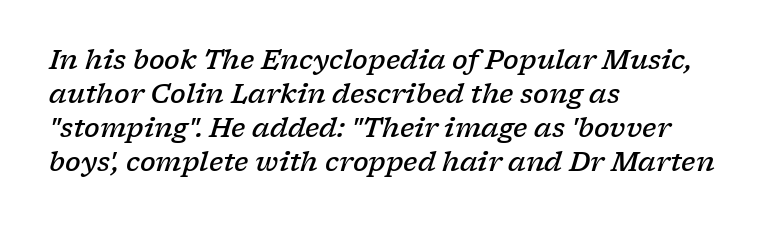
The image shows 26 px text type, italic (leaning right); set left-aligned, normal line spacing (1.31x), normal letter spacing, not underlined.
